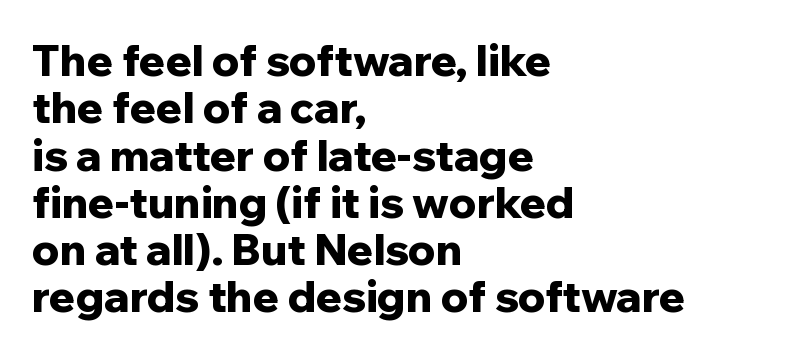
{"serif": "no", "italic": "no", "bold": "yes", "weight": "bold", "width": "normal", "stroke_contrast": "low", "x_height": "medium", "monospaced": "no", "underline": "no", "align": "left", "line_spacing": "tight", "line_spacing_ratio": 1.1, "letter_spacing": "normal", "letter_spacing_em": 0.0, "glyph_px": 43}
